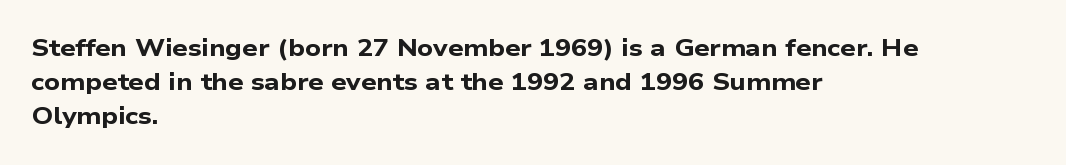
Q: Is the text bold? A: Yes.
Q: Is the text underlined? A: No.
Q: How is the paragraph aligned? A: Left-aligned.
Q: Is the spacing between letters normal or unusually wide? A: Normal.
Q: Is the spacing between lines tight, normal or loose? A: Normal.
